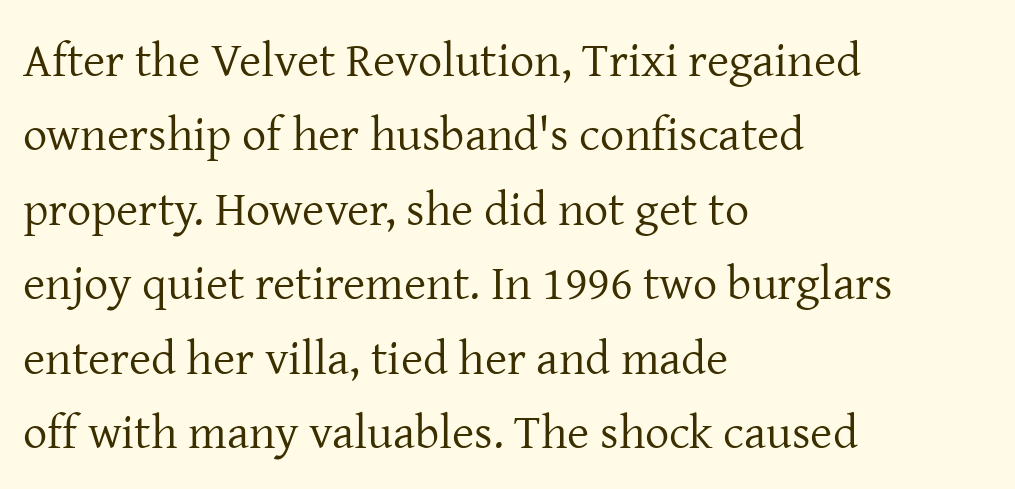
Examine the stroke ends and you'll spot serifs. Is this a fixed-width face? No — the glyphs have proportional, varying widths. What's the leading like? Ordinary, nothing unusual. Designer's note — italics off, roman on. The paragraph shown leans on its left margin.
